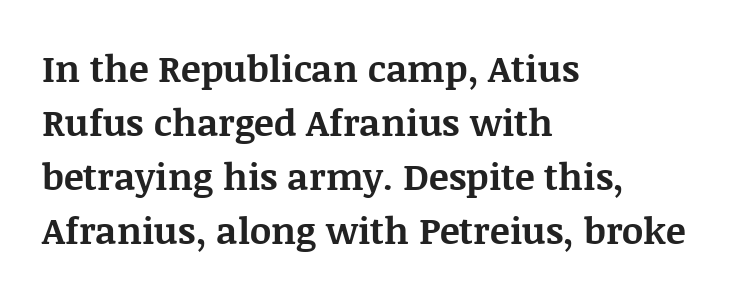
{"serif": "yes", "italic": "no", "bold": "yes", "weight": "bold", "width": "normal", "stroke_contrast": "medium", "x_height": "large", "monospaced": "no", "underline": "no", "align": "left", "line_spacing": "normal", "line_spacing_ratio": 1.46, "letter_spacing": "normal", "letter_spacing_em": 0.0, "glyph_px": 37}
